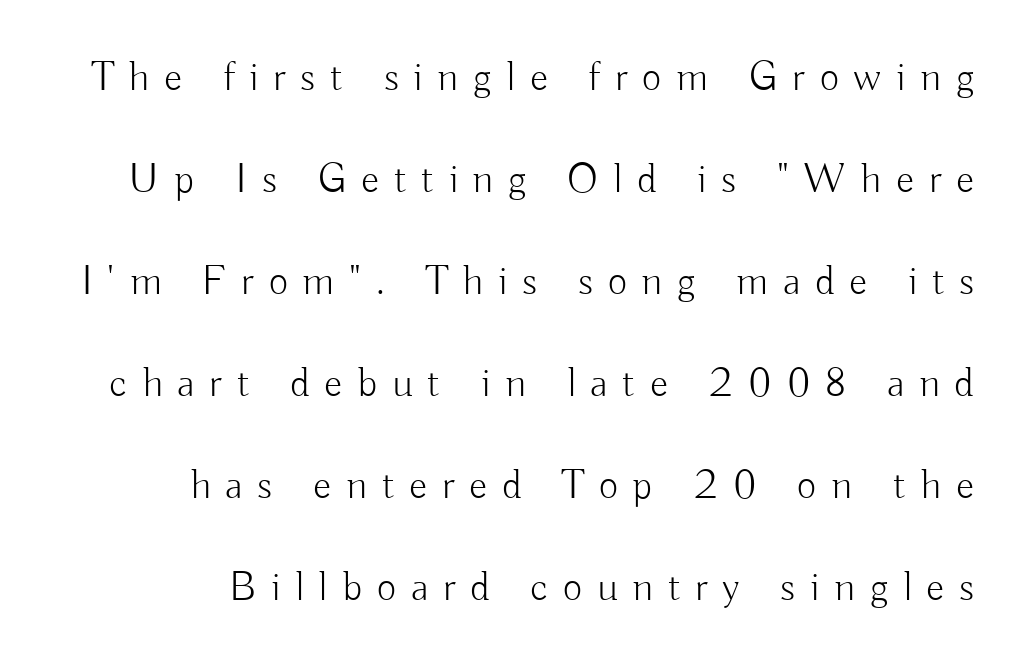
{"serif": "no", "italic": "no", "bold": "no", "weight": "light", "width": "normal", "stroke_contrast": "low", "x_height": "small", "monospaced": "no", "underline": "no", "line_spacing": "loose", "line_spacing_ratio": 2.43, "letter_spacing": "wide", "letter_spacing_em": 0.35, "glyph_px": 42}
